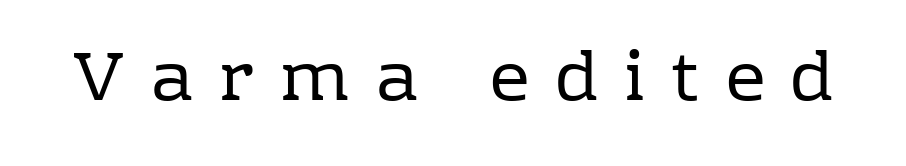
{"serif": "yes", "italic": "no", "bold": "no", "weight": "regular", "width": "normal", "stroke_contrast": "low", "x_height": "medium", "monospaced": "no", "underline": "no", "letter_spacing": "wide", "letter_spacing_em": 0.37, "glyph_px": 70}
